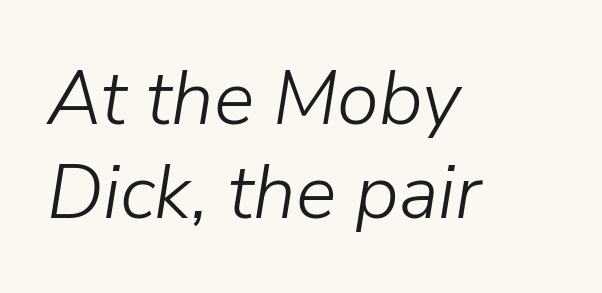
{"italic": "yes", "lean": "right", "slant_degrees": 9, "bold": "no", "weight": "light", "width": "normal", "stroke_contrast": "low", "x_height": "medium", "monospaced": "no", "underline": "no", "align": "left", "line_spacing_ratio": 1.24, "letter_spacing": "normal", "letter_spacing_em": 0.0, "glyph_px": 76}
